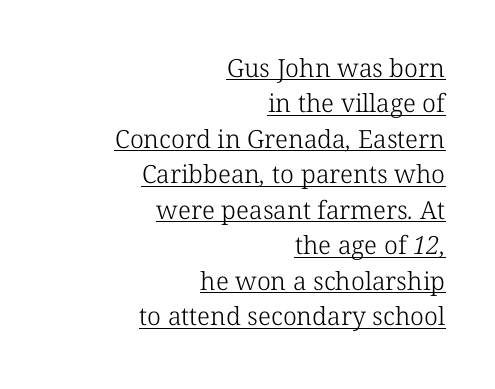
The image shows 25 px text type; set right-aligned, normal line spacing (1.42x), normal letter spacing, underlined.
